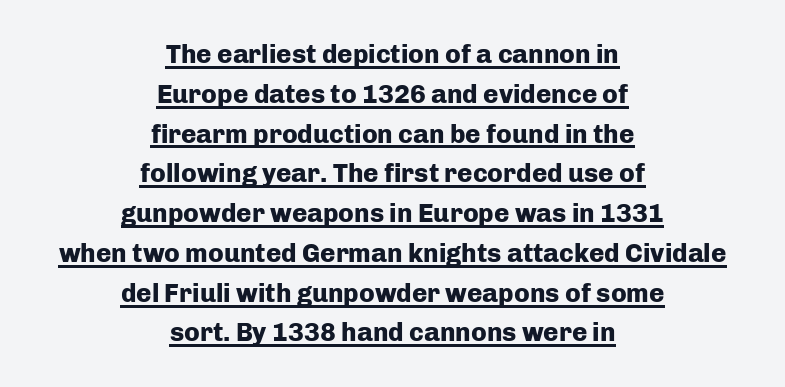
Q: Is the text bold? A: Yes.
Q: Is the text italic (slanted)? A: No, it is upright.
Q: Is the text underlined? A: Yes.
Q: How is the paragraph aligned? A: Centered.
Q: Is the spacing between letters normal or unusually wide? A: Normal.
Q: Is the spacing between lines tight, normal or loose? A: Normal.
